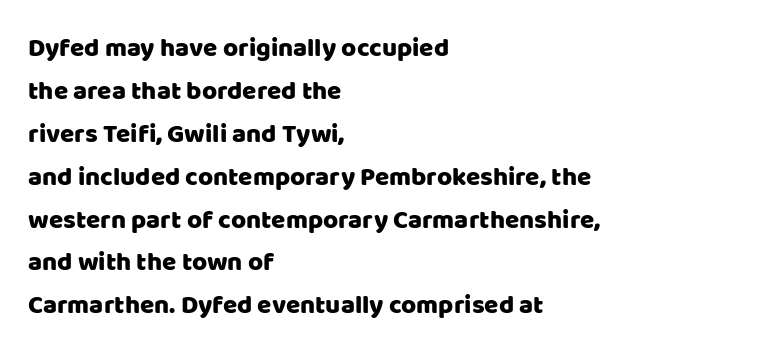
Q: Is the text italic (slanted)? A: No, it is upright.
Q: Is the text underlined? A: No.
Q: How is the paragraph aligned? A: Left-aligned.
Q: Is the spacing between letters normal or unusually wide? A: Normal.
Q: Is the spacing between lines tight, normal or loose? A: Normal.
